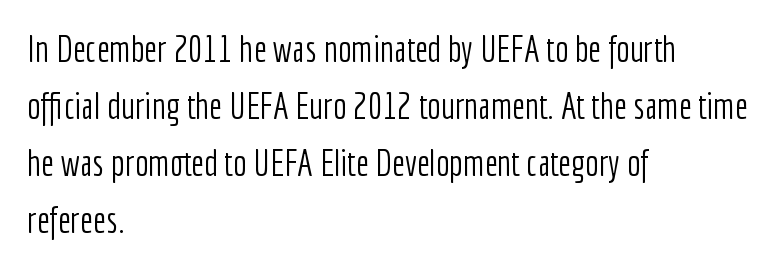
{"serif": "no", "italic": "no", "bold": "no", "weight": "light", "width": "condensed", "stroke_contrast": "low", "x_height": "medium", "monospaced": "no", "underline": "no", "align": "left", "line_spacing": "normal", "line_spacing_ratio": 1.58, "letter_spacing": "normal", "letter_spacing_em": 0.0, "glyph_px": 36}
